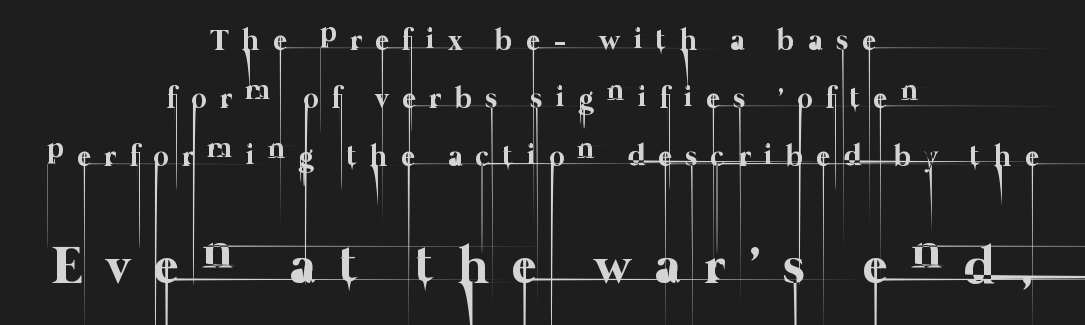
Each row of text sits above clean, open space. Letters have the restrained weight of plain body copy at most. The gaps between neighbouring characters are conspicuously large. Leading: increased. Two sizes are in play, and the larger belongs to the second block.
